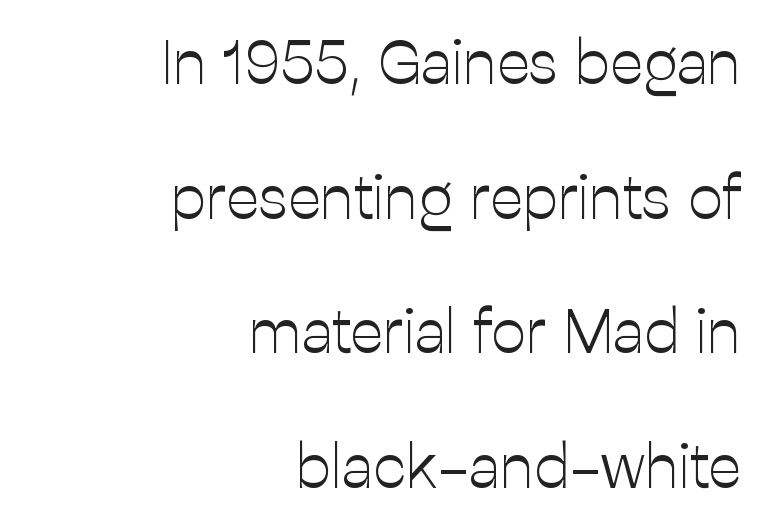
The passage is arranged like a letterhead date or caption credit — flush right. Letter spacing: default. The axis of the letterforms is exactly vertical. Check under the words: just untouched page. Is the type heavy? It reads as light-to-regular instead.
